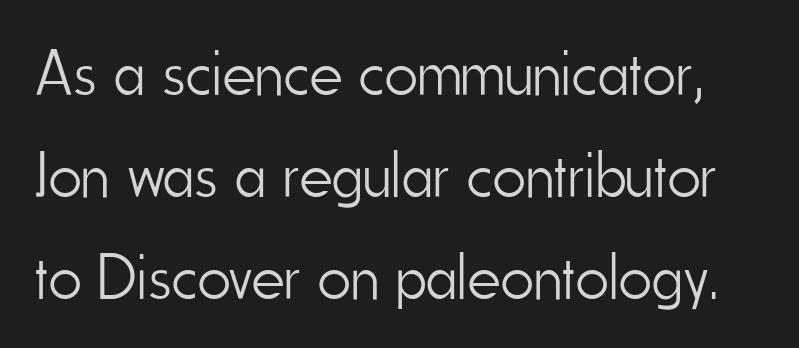
The image shows 64 px light, condensed sans-serif type, upright; set normal line spacing (1.59x), normal letter spacing, not underlined; low stroke contrast and a small x-height.
